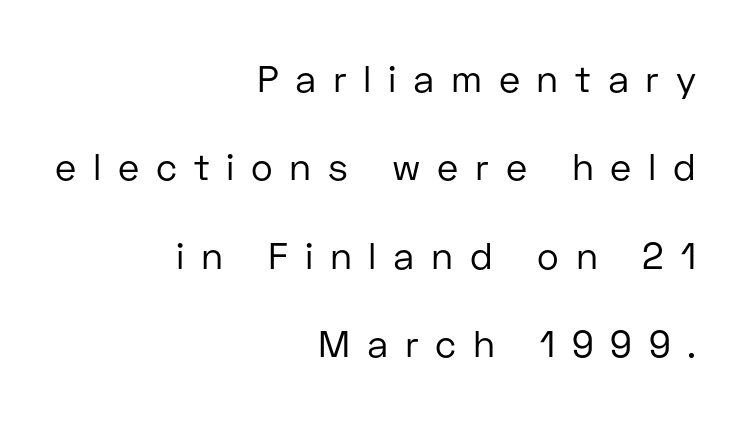
Is the block centered? No — it sits flush against the right margin. What stands out about the letter spacing? Its width — letters are far apart. The rendering uses natural spacing where letterforms have individual widths. In terms of letterform style, serifs are entirely absent. The lines are spread far apart with generous leading. The area under the type is left untouched.
